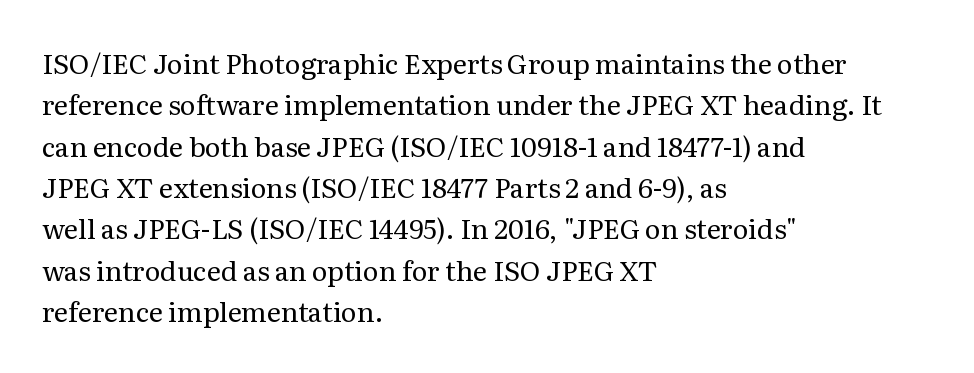
In terms of leading, this rendering sits right in the middle. The lettering stays uniformly vertical, giving the passage a roman look. Decoration check: the copy has no underline. The passage shown is not bold in any degree. How are the letters spaced? Ordinarily, with no added tracking.
